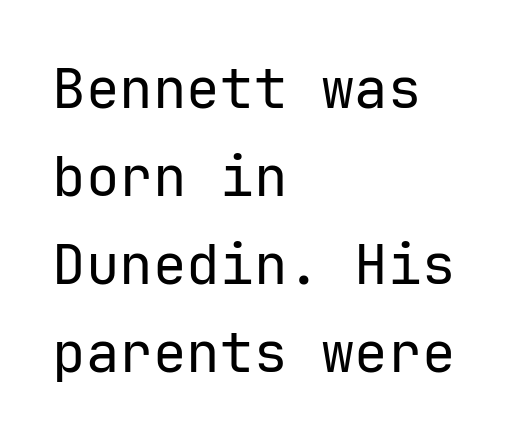
{"serif": "no", "italic": "no", "bold": "no", "weight": "regular", "width": "normal", "stroke_contrast": "low", "x_height": "medium", "monospaced": "yes", "underline": "no", "align": "left", "line_spacing": "normal", "line_spacing_ratio": 1.57, "letter_spacing": "normal", "letter_spacing_em": 0.0, "glyph_px": 56}
